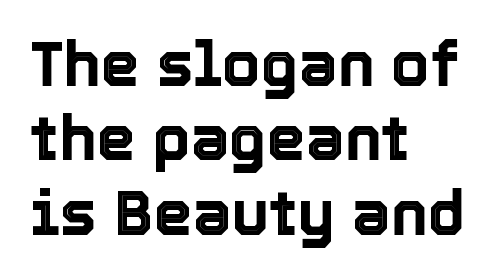
The image shows 62 px text type, upright; set left-aligned, line spacing 1.2x, normal letter spacing, not underlined; a medium x-height.
